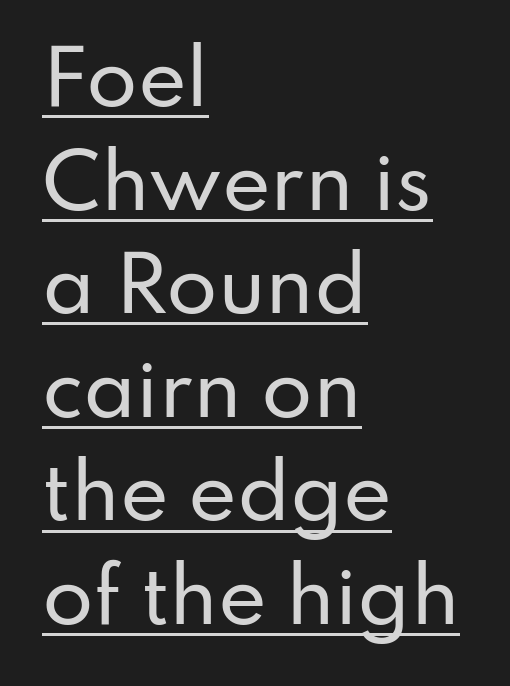
Every word sits above its own underline. Unlike italic type, these characters show no tilt at all. Grotesque or geometric, the face here clearly has no serifs. This sample has the flowing, uneven cadence of proportional lettering.
